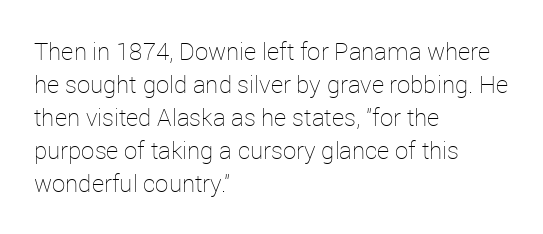
The image shows 24 px text type, upright; set left-aligned, normal line spacing (1.38x), normal letter spacing, not underlined.
